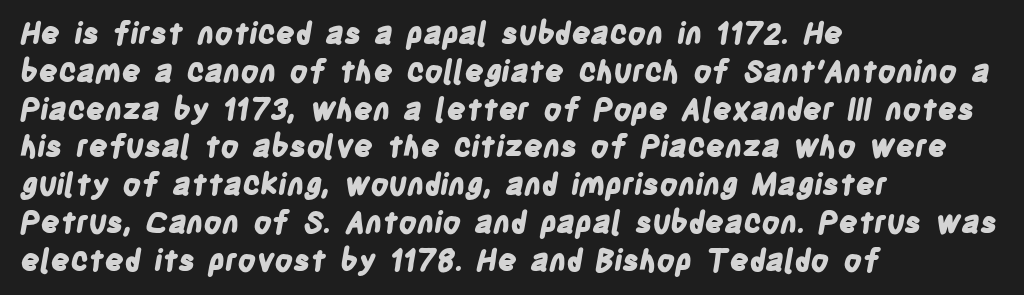
Q: Is the text bold? A: Yes.
Q: Is the typeface a serif or a sans-serif typeface? A: Sans-serif.
Q: Is the text underlined? A: No.
Q: How is the paragraph aligned? A: Left-aligned.
Q: Is the spacing between letters normal or unusually wide? A: Normal.
Q: Is the spacing between lines tight, normal or loose? A: Normal.
Q: Width (condensed, normal, or wide)? A: Condensed.
Q: Stroke contrast? A: Low.
Q: x-height? A: Large.
Q: Monospaced? A: No.
